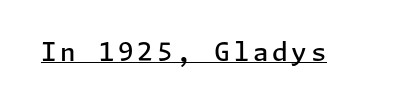
{"italic": "no", "bold": "semi", "underline": "yes", "glyph_px": 25}
